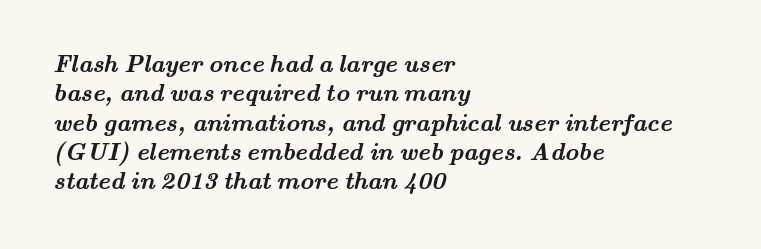
{"bold": "yes", "underline": "no", "align": "left", "line_spacing_ratio": 1.22, "letter_spacing": "normal", "letter_spacing_em": 0.0, "glyph_px": 24}
